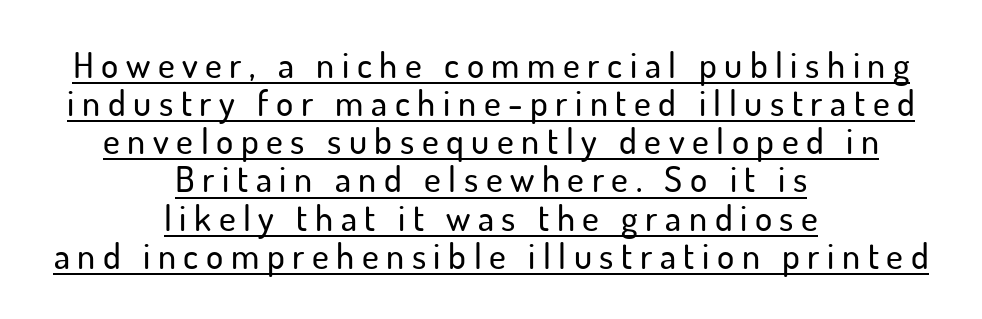
Q: Is the text italic (slanted)? A: No, it is upright.
Q: Is the typeface a serif or a sans-serif typeface? A: Sans-serif.
Q: Is the text underlined? A: Yes.
Q: How is the paragraph aligned? A: Centered.
Q: Is the spacing between letters normal or unusually wide? A: Unusually wide.
Q: Is the spacing between lines tight, normal or loose? A: Tight.
Q: Width (condensed, normal, or wide)? A: Normal.
Q: Stroke contrast? A: Low.
Q: x-height? A: Small.
Q: Monospaced? A: No.
